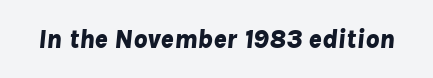
Q: Is the text bold? A: Yes.
Q: Is the text italic (slanted)? A: Yes, it leans right by about 8 degrees.
Q: Is the text underlined? A: No.
Q: Is the spacing between letters normal or unusually wide? A: Normal.
